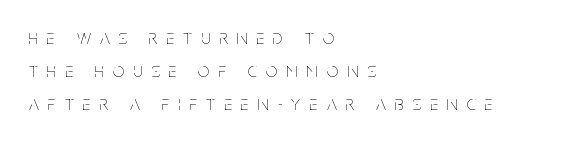
The image shows 20 px text type, upright; set left-aligned, normal line spacing (1.65x), unusually wide letter spacing (+0.46 em), not underlined.
